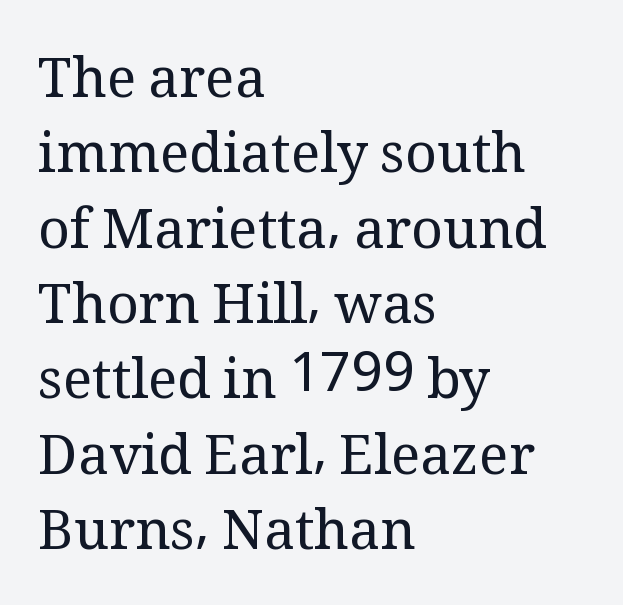
The image shows 55 px regular-weight serif type, upright; set left-aligned, normal line spacing (1.37x), normal letter spacing, not underlined; medium stroke contrast and a medium x-height.
